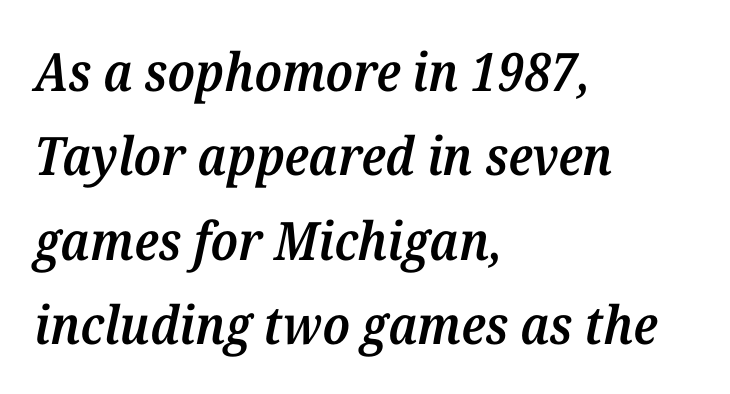
{"serif": "yes", "italic": "yes", "lean": "right", "slant_degrees": 12, "bold": "semi", "weight": "semibold", "width": "normal", "stroke_contrast": "medium", "x_height": "medium", "monospaced": "no", "underline": "no", "align": "left", "line_spacing": "normal", "line_spacing_ratio": 1.59, "letter_spacing": "normal", "letter_spacing_em": 0.0, "glyph_px": 53}
